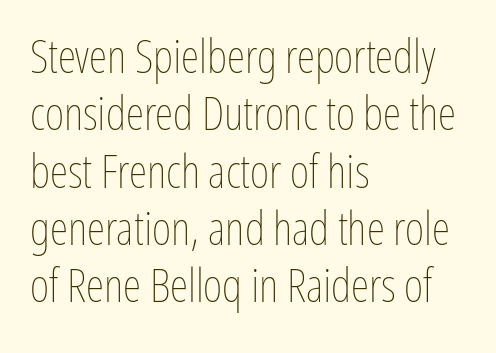
Q: Is the text bold? A: No.
Q: Is the text italic (slanted)? A: No, it is upright.
Q: Is the text underlined? A: No.
Q: How is the paragraph aligned? A: Left-aligned.
Q: Is the spacing between letters normal or unusually wide? A: Normal.
Q: Width (condensed, normal, or wide)? A: Condensed.
Q: Stroke contrast? A: Low.
Q: x-height? A: Medium.
Q: Monospaced? A: No.
